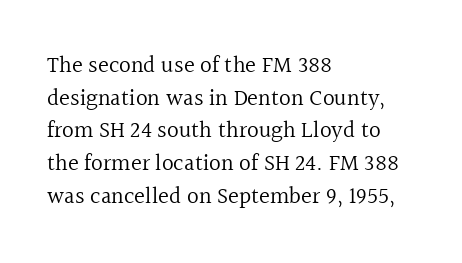
Characters follow at the spacing the type designer built in. The letterforms sit at book weight or below. Rendered with straight, roman letterforms. The rows are spaced the way most documents space them. The strip under each line holds only bare page.
